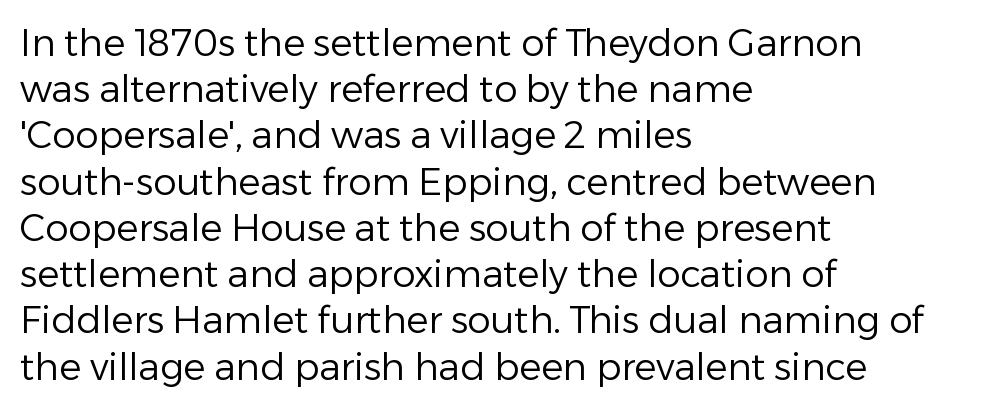
The image shows 37 px regular-weight sans-serif type, upright; set left-aligned, normal line spacing (1.25x), normal letter spacing, not underlined; low stroke contrast and a medium x-height.
